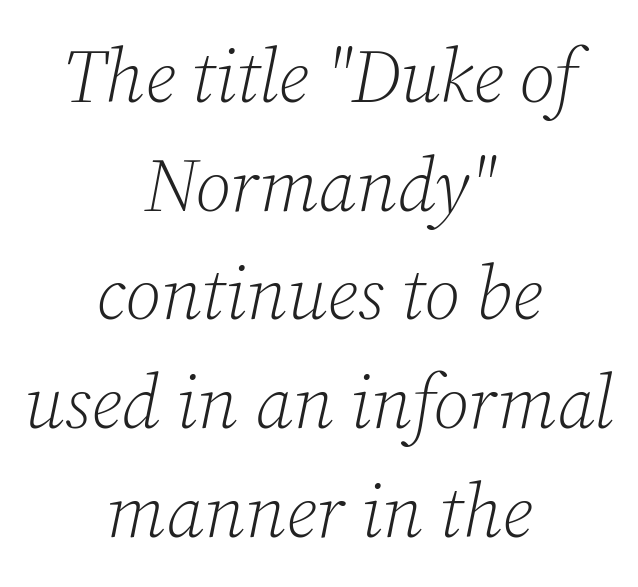
{"serif": "yes", "italic": "yes", "lean": "right", "slant_degrees": 12, "bold": "no", "weight": "light", "width": "normal", "stroke_contrast": "low", "x_height": "medium", "monospaced": "no", "underline": "no", "align": "center", "line_spacing": "normal", "line_spacing_ratio": 1.45, "letter_spacing": "normal", "letter_spacing_em": 0.0, "glyph_px": 75}
